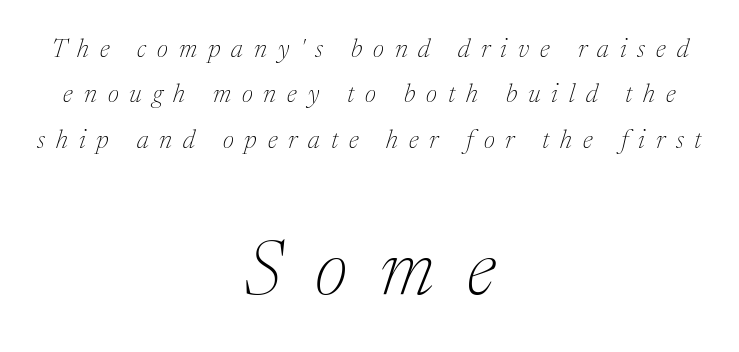
{"serif": "yes", "italic": "yes", "lean": "right", "slant_degrees": 17, "bold": "no", "weight": "thin", "width": "normal", "stroke_contrast": "medium", "x_height": "medium", "monospaced": "no", "underline": "no", "align": "center", "line_spacing_ratio": 1.75, "letter_spacing": "wide", "letter_spacing_em": 0.42, "larger_block": "second", "size_ratio": 3.0, "glyph_px": 78}
